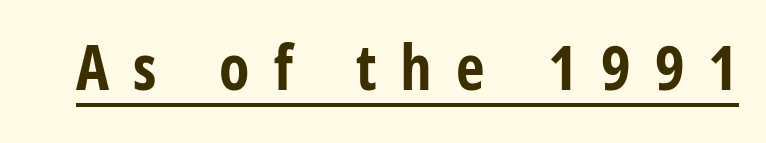
Q: Is the text bold? A: Yes.
Q: Is the text italic (slanted)? A: No, it is upright.
Q: Is the typeface a serif or a sans-serif typeface? A: Sans-serif.
Q: Is the text underlined? A: Yes.
Q: Is the spacing between letters normal or unusually wide? A: Unusually wide.
Q: Width (condensed, normal, or wide)? A: Condensed.
Q: Stroke contrast? A: Low.
Q: x-height? A: Large.
Q: Monospaced? A: No.
